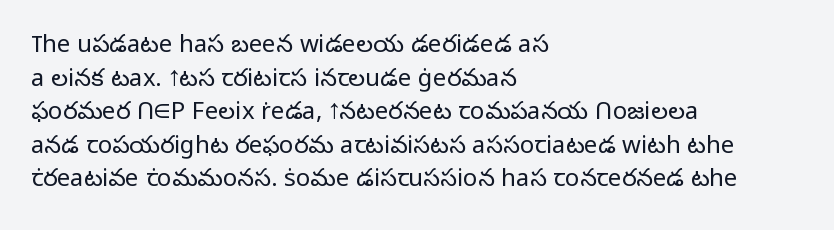
The image shows 24 px text type, upright; set left-aligned, normal line spacing (1.4x), normal letter spacing, not underlined.
